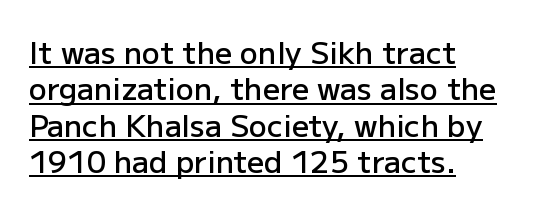
Q: Is the text bold? A: Semi-bold.
Q: Is the text italic (slanted)? A: No, it is upright.
Q: Is the typeface a serif or a sans-serif typeface? A: Sans-serif.
Q: Is the text underlined? A: Yes.
Q: How is the paragraph aligned? A: Left-aligned.
Q: Is the spacing between letters normal or unusually wide? A: Normal.
Q: Width (condensed, normal, or wide)? A: Normal.
Q: Stroke contrast? A: Low.
Q: x-height? A: Medium.
Q: Monospaced? A: No.
